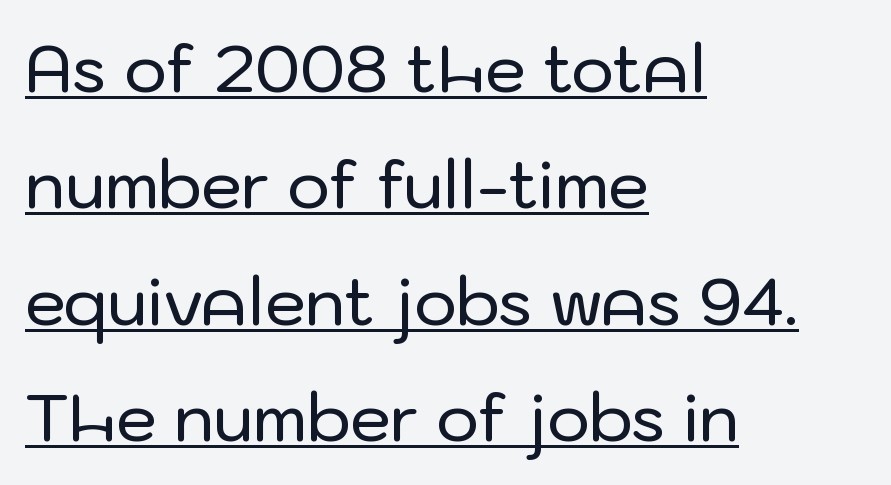
{"serif": "no", "italic": "no", "width": "normal", "stroke_contrast": "low", "x_height": "medium", "monospaced": "no", "underline": "yes", "align": "left", "line_spacing_ratio": 1.79, "letter_spacing": "normal", "letter_spacing_em": 0.0, "glyph_px": 65}
